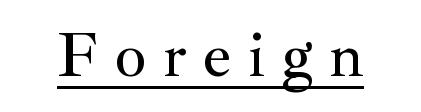
Q: Is the text italic (slanted)? A: No, it is upright.
Q: Is the typeface a serif or a sans-serif typeface? A: Serif.
Q: Is the text underlined? A: Yes.
Q: Is the spacing between letters normal or unusually wide? A: Unusually wide.
Q: Width (condensed, normal, or wide)? A: Normal.
Q: Stroke contrast? A: Medium.
Q: x-height? A: Small.
Q: Monospaced? A: No.
